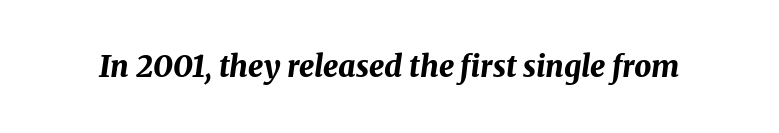
The image shows 30 px bold type, italic (leaning right); set normal letter spacing, not underlined; medium stroke contrast and a medium x-height.
